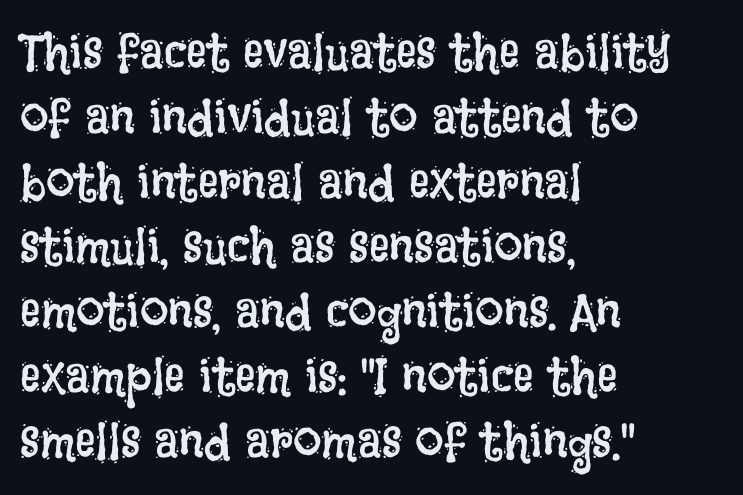
Q: Is the text bold? A: No.
Q: Is the text italic (slanted)? A: No, it is upright.
Q: Is the text underlined? A: No.
Q: How is the paragraph aligned? A: Left-aligned.
Q: Is the spacing between letters normal or unusually wide? A: Normal.
Q: Is the spacing between lines tight, normal or loose? A: Normal.
Q: Width (condensed, normal, or wide)? A: Condensed.
Q: Stroke contrast? A: Low.
Q: x-height? A: Large.
Q: Monospaced? A: No.
